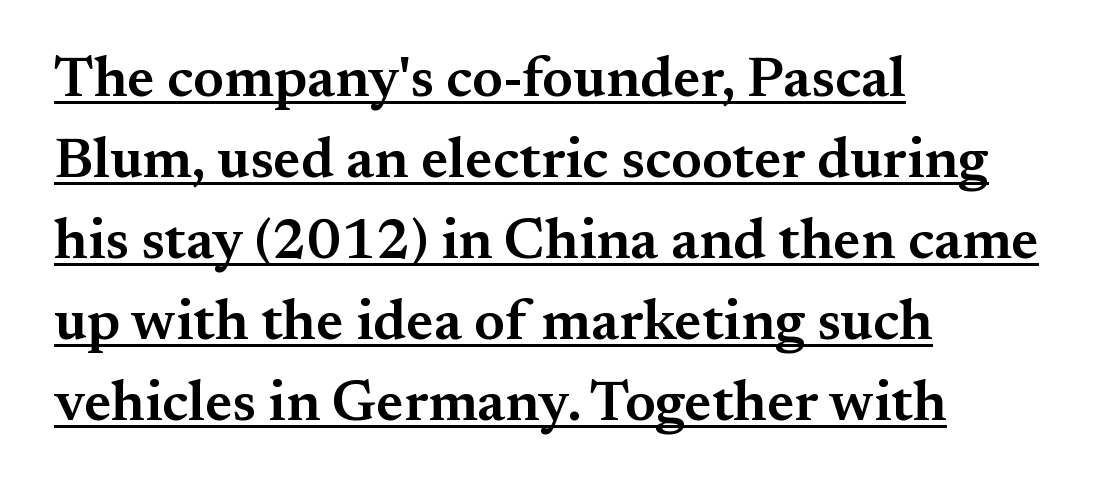
The sample has been set in demibold, a notch under bold. Standard letterfit; no display-style spreading of the glyphs. The rendering uses a moderate line-height, typical for paragraphs. The lettering is marked with a stroke running underneath it.
